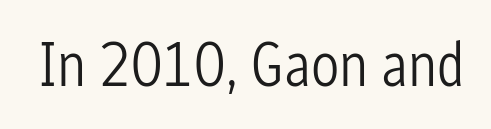
{"serif": "no", "italic": "no", "bold": "no", "weight": "light", "width": "condensed", "stroke_contrast": "low", "x_height": "medium", "monospaced": "no", "underline": "no", "letter_spacing": "normal", "letter_spacing_em": 0.0, "glyph_px": 63}
